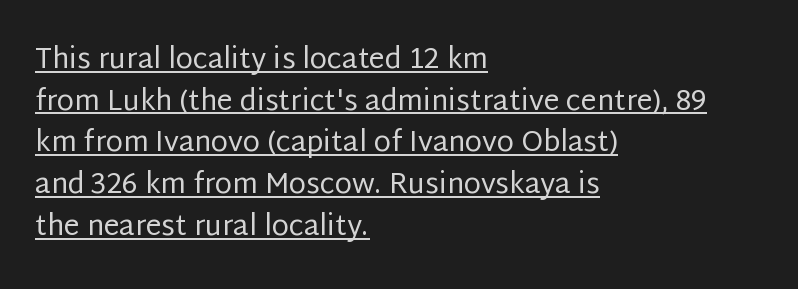
Q: Is the text bold? A: No.
Q: Is the text italic (slanted)? A: No, it is upright.
Q: Is the typeface a serif or a sans-serif typeface? A: Sans-serif.
Q: Is the text underlined? A: Yes.
Q: How is the paragraph aligned? A: Left-aligned.
Q: Is the spacing between letters normal or unusually wide? A: Normal.
Q: Is the spacing between lines tight, normal or loose? A: Normal.
Q: Width (condensed, normal, or wide)? A: Normal.
Q: Stroke contrast? A: Low.
Q: x-height? A: Large.
Q: Monospaced? A: No.
